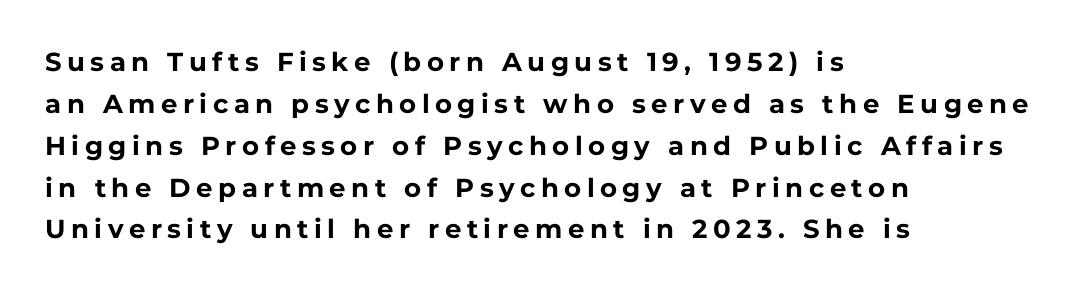
A clean baseline with only descenders dipping below it. Ascenders rise straight up at ninety degrees. The ragged edge is on the right, which tells us the setting is flush left. In terms of weight, the rendering is a true, heavy bold.
